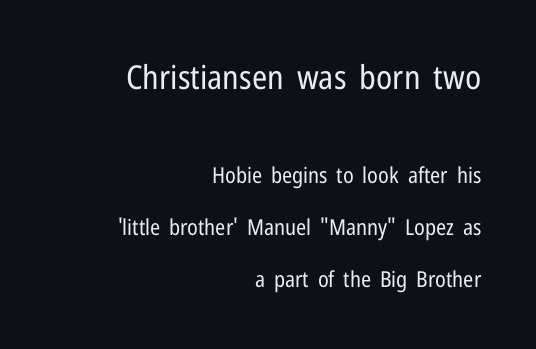
{"serif": "no", "italic": "no", "bold": "no", "weight": "regular", "width": "condensed", "stroke_contrast": "low", "x_height": "medium", "monospaced": "no", "underline": "no", "align": "right", "line_spacing": "loose", "line_spacing_ratio": 2.37, "letter_spacing": "normal", "letter_spacing_em": 0.0, "larger_block": "first", "size_ratio": 1.5, "glyph_px": 33}
